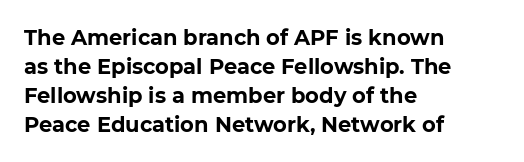
{"italic": "no", "bold": "yes", "underline": "no", "align": "left", "line_spacing": "normal", "line_spacing_ratio": 1.38, "letter_spacing": "normal", "letter_spacing_em": 0.0, "glyph_px": 21}
